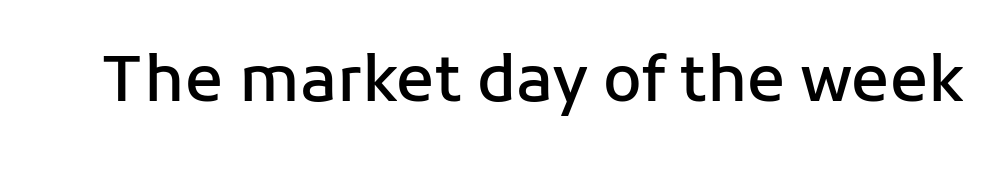
The image shows 63 px semibold sans-serif type, upright; set normal letter spacing, not underlined; low stroke contrast and a medium x-height.
